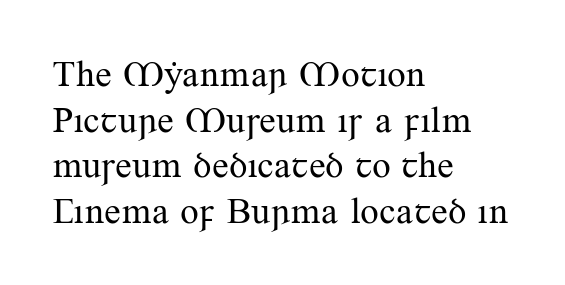
{"serif": "yes", "italic": "no", "bold": "no", "weight": "regular", "width": "normal", "stroke_contrast": "medium", "x_height": "small", "monospaced": "no", "underline": "no", "align": "left", "line_spacing_ratio": 1.23, "letter_spacing": "normal", "letter_spacing_em": 0.0, "glyph_px": 37}
